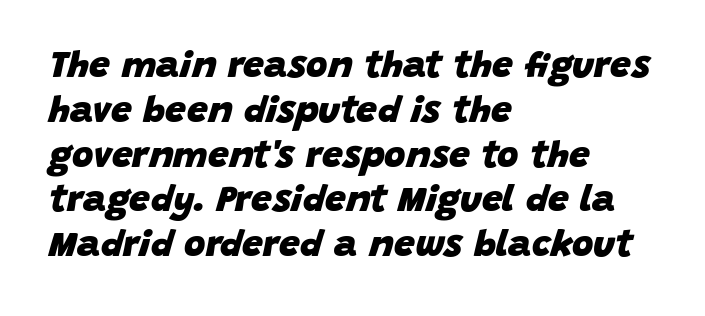
The image shows 37 px heavy type, italic (leaning right); set left-aligned, line spacing 1.21x, normal letter spacing, not underlined; low stroke contrast and a large x-height.
